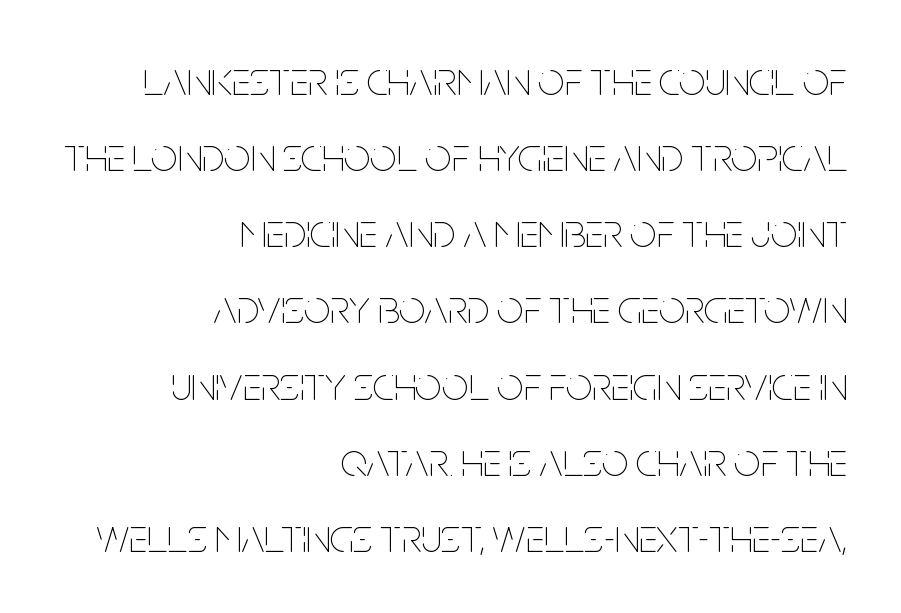
{"italic": "no", "bold": "no", "weight": "thin", "width": "condensed", "stroke_contrast": "low", "x_height": "large", "monospaced": "no", "underline": "no", "align": "right", "line_spacing": "normal", "line_spacing_ratio": 1.62, "letter_spacing": "normal", "letter_spacing_em": 0.0, "glyph_px": 47}
